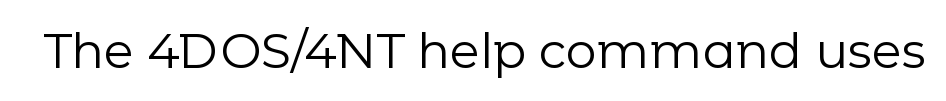
Each letter keeps its own natural width here, so spacing adapts to shape. The letters stand straight up with perfectly vertical stems. Heaviness? Minimal to ordinary, like unemphasized prose. The area under the type is left untouched. A typesetter would label this face a sans.
